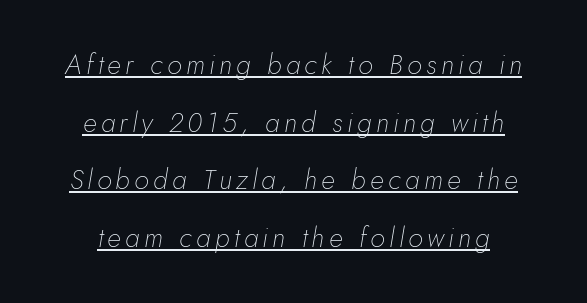
{"italic": "yes", "lean": "right", "slant_degrees": 5, "bold": "no", "underline": "yes", "align": "center", "line_spacing": "loose", "line_spacing_ratio": 2.13, "glyph_px": 27}
